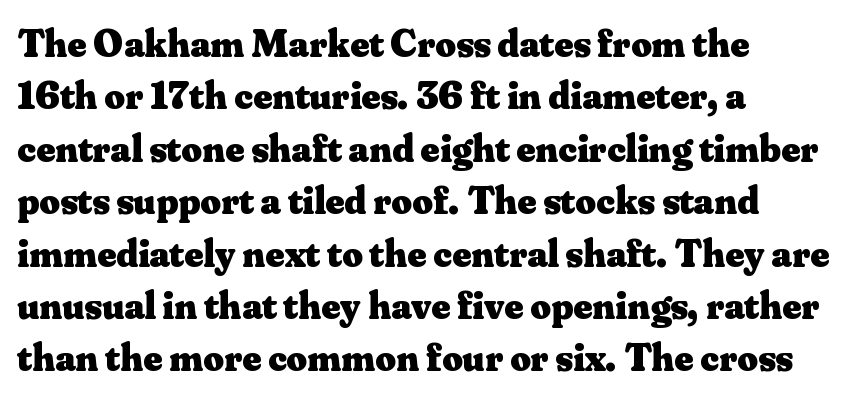
The image shows 40 px heavy serif type, upright; set left-aligned, normal line spacing (1.31x), normal letter spacing, not underlined; medium stroke contrast and a small x-height.
